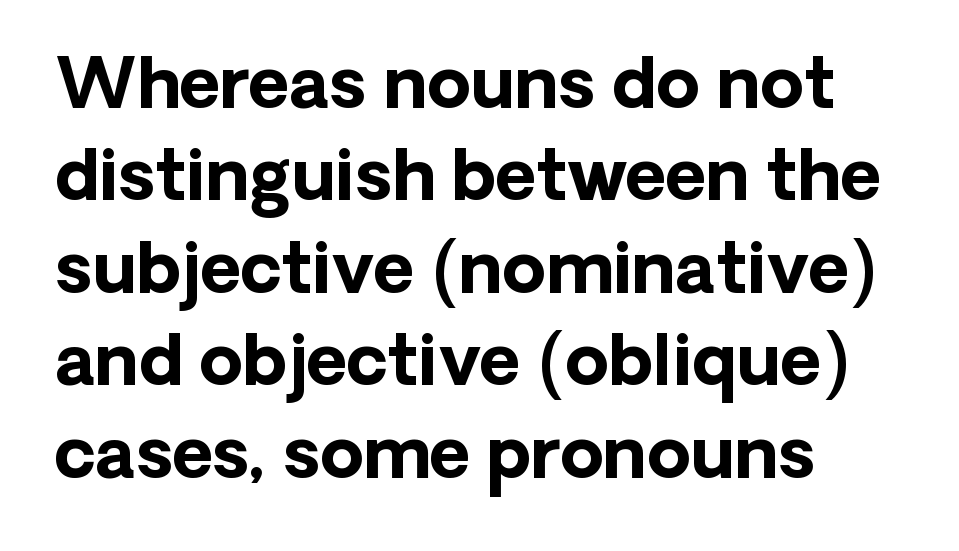
Whoever set this chose a conventional vertical rhythm. On the weight axis this lands at bold, roughly 700. The text was rendered using a sans face with plain stroke endings. The typography opts for an upright posture over an oblique one. How are the letters spaced? Ordinarily, with no added tracking. Which margin do the lines hug? The left one — the right edge is uneven.
